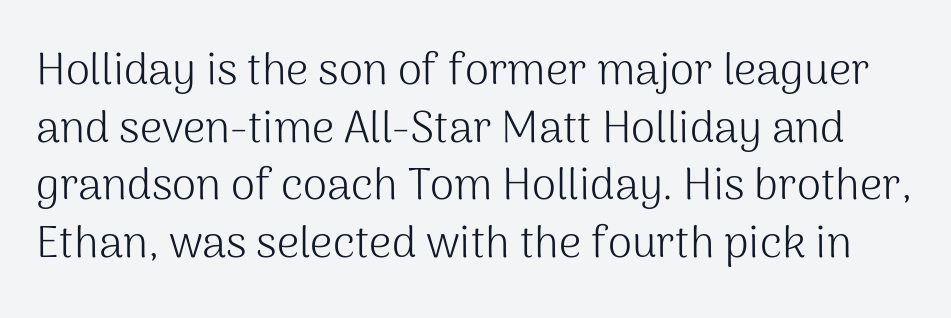
The image shows 44 px light sans-serif type, upright; set normal line spacing (1.31x), normal letter spacing, not underlined; medium stroke contrast and a medium x-height.
